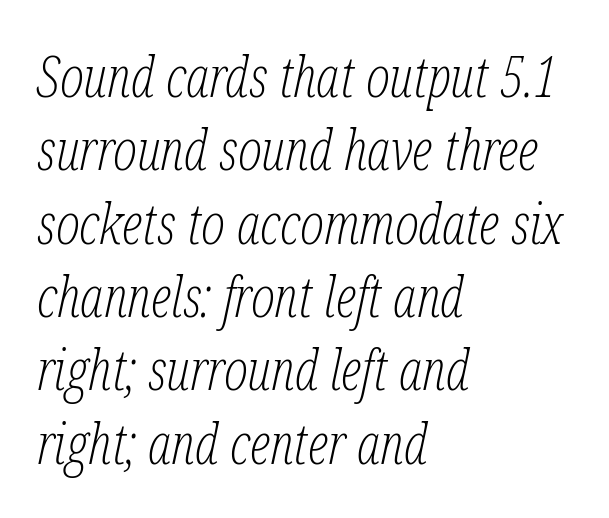
Standard letterfit; no display-style spreading of the glyphs. The weight tops out at a normal text grade. Emphasis-style slanted type is in use. The gap between lines stays unmarked.
